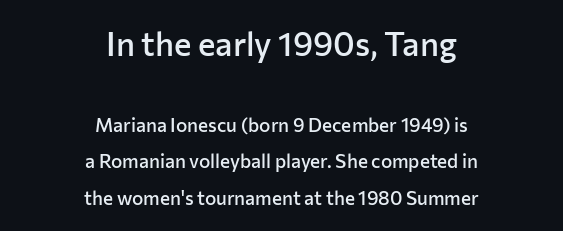
I'd call this a sans setting — the letters go barefoot. Which margin do the lines hug? Neither — every line sits in the middle. The face used here is proportionally spaced, like ordinary book or web type. The font's upright variant was chosen for this text. The words here are not underlined. Heft: intermediate — a semibold.
